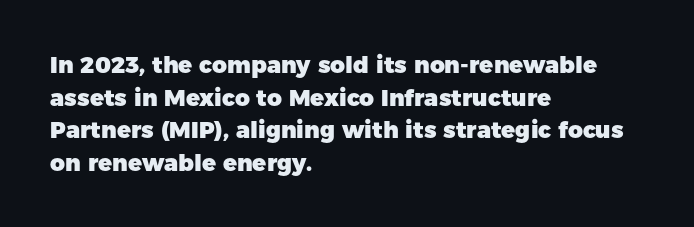
The image shows 23 px bold type, upright; set left-aligned, normal line spacing (1.42x), normal letter spacing, not underlined.
